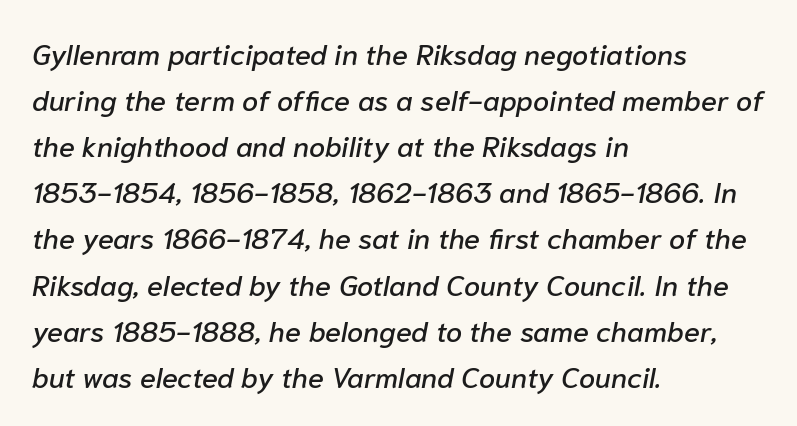
Q: Is the text italic (slanted)? A: Yes, it leans right by about 10 degrees.
Q: Is the text underlined? A: No.
Q: How is the paragraph aligned? A: Left-aligned.
Q: Is the spacing between letters normal or unusually wide? A: Normal.
Q: Is the spacing between lines tight, normal or loose? A: Normal.
Q: Width (condensed, normal, or wide)? A: Normal.
Q: Stroke contrast? A: Low.
Q: x-height? A: Medium.
Q: Monospaced? A: No.
